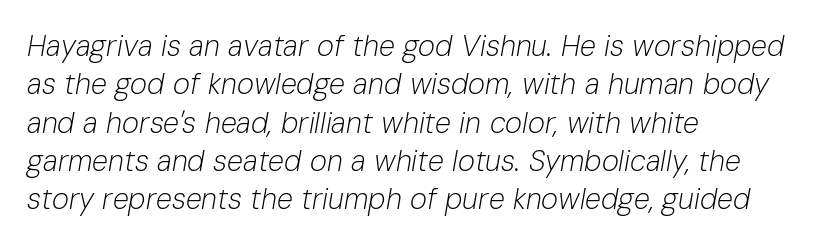
Caption: face not bold, strokes unweighted. Where is the straight margin? On the left. Tracking value appears to be zero — textbook default spacing. Anything drawn beneath the words? Only blank space. Looks like regular typesetting: each glyph gets only the width it needs.
